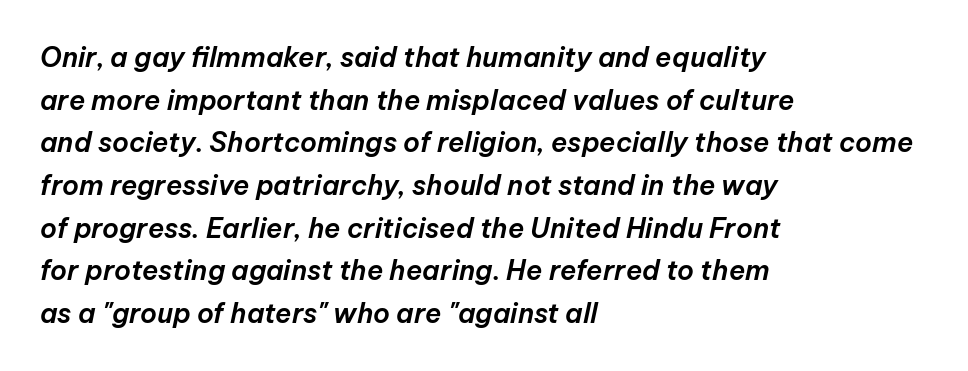
{"italic": "yes", "lean": "right", "slant_degrees": 12, "underline": "no", "align": "left", "line_spacing": "normal", "line_spacing_ratio": 1.58, "letter_spacing": "normal", "letter_spacing_em": 0.0, "glyph_px": 27}
